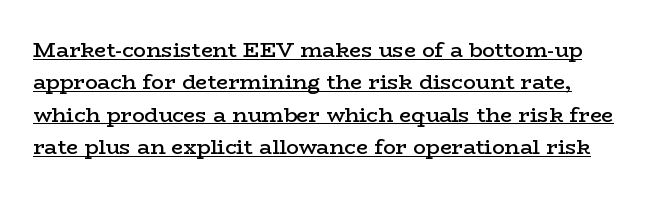
Line beginnings align vertically; line endings do not. One glance says typical: line gaps are just what's usual. The passage shown has conventional tracking throughout. This is the in-between weight designers call semibold or demi. The specimen includes a rule beneath the text block's lines.
